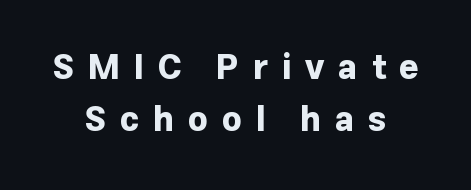
{"serif": "no", "italic": "no", "bold": "yes", "weight": "bold", "width": "normal", "stroke_contrast": "low", "x_height": "medium", "monospaced": "no", "underline": "no", "align": "center", "line_spacing": "normal", "line_spacing_ratio": 1.52, "letter_spacing": "wide", "letter_spacing_em": 0.4, "glyph_px": 34}
